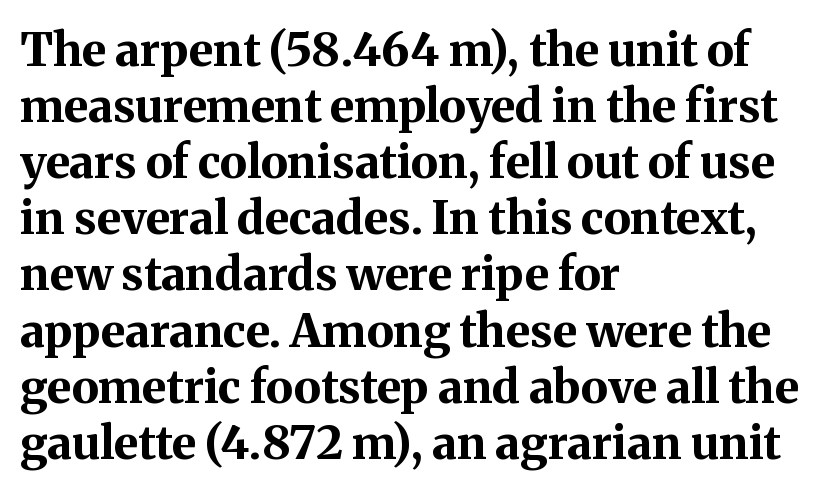
Ascenders rise straight up at ninety degrees. The passage shown is emphatically bold. Rule under the text: the space is simply empty. Each letter keeps its own natural width here, so spacing adapts to shape. The paragraph has a hard left edge and a soft right edge.
